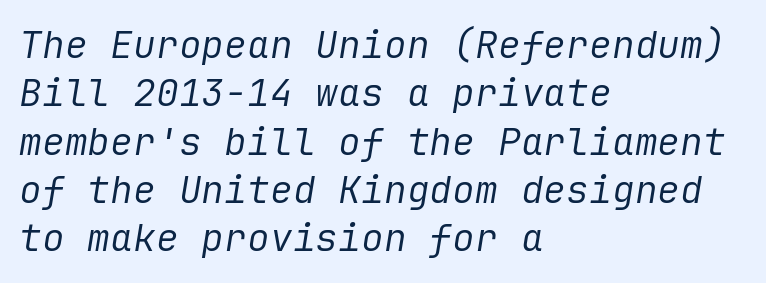
Q: Is the text bold? A: No.
Q: Is the text italic (slanted)? A: Yes, it leans right by about 9 degrees.
Q: Is the text underlined? A: No.
Q: How is the paragraph aligned? A: Left-aligned.
Q: Is the spacing between letters normal or unusually wide? A: Normal.
Q: Is the spacing between lines tight, normal or loose? A: Normal.
Q: Width (condensed, normal, or wide)? A: Normal.
Q: Stroke contrast? A: Low.
Q: x-height? A: Medium.
